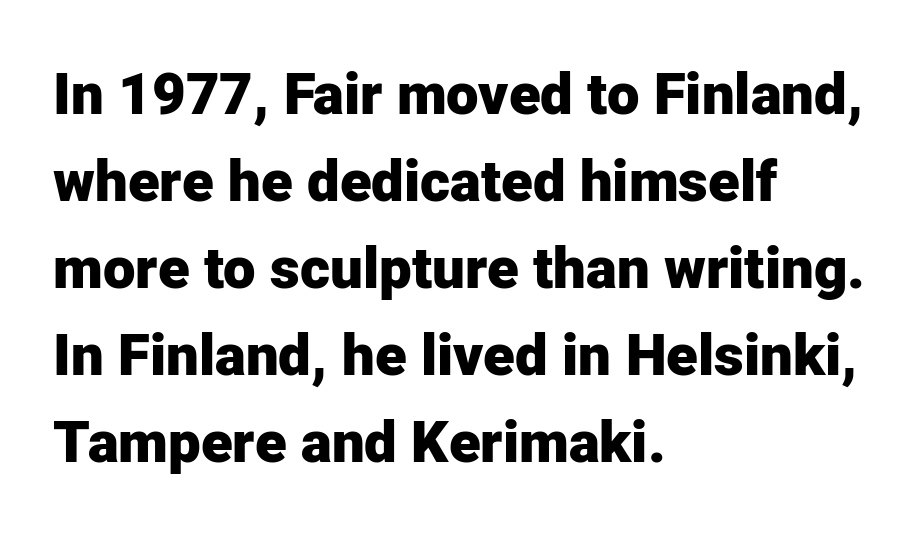
{"serif": "no", "italic": "no", "bold": "yes", "weight": "heavy", "width": "normal", "stroke_contrast": "low", "x_height": "medium", "monospaced": "no", "underline": "no", "align": "left", "line_spacing": "normal", "line_spacing_ratio": 1.5, "letter_spacing": "normal", "letter_spacing_em": 0.0, "glyph_px": 58}
